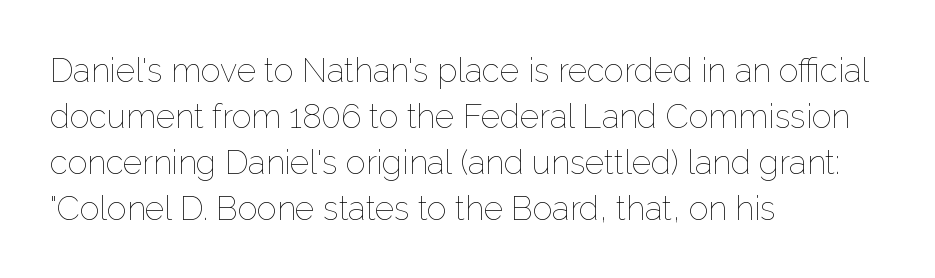
{"italic": "no", "bold": "no", "weight": "thin", "width": "normal", "stroke_contrast": "low", "x_height": "medium", "monospaced": "no", "underline": "no", "align": "left", "line_spacing": "normal", "line_spacing_ratio": 1.39, "letter_spacing": "normal", "letter_spacing_em": 0.0, "glyph_px": 33}
